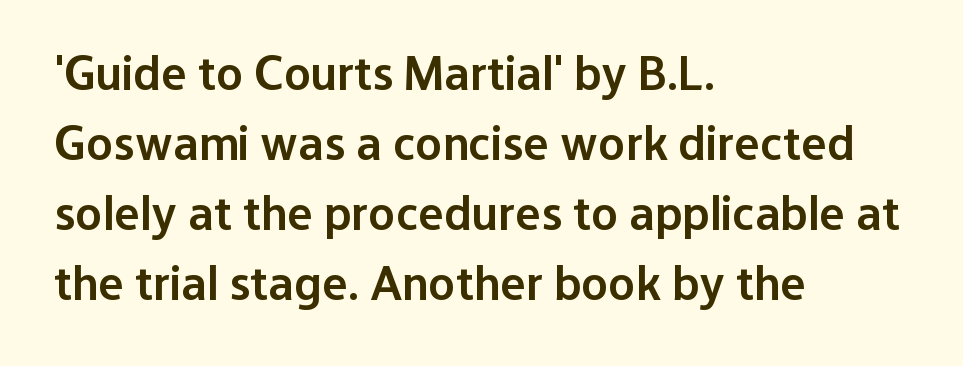
{"serif": "no", "italic": "no", "bold": "semi", "weight": "semibold", "width": "normal", "stroke_contrast": "low", "x_height": "medium", "monospaced": "no", "underline": "no", "align": "left", "line_spacing": "normal", "line_spacing_ratio": 1.43, "letter_spacing": "normal", "letter_spacing_em": 0.0, "glyph_px": 49}
